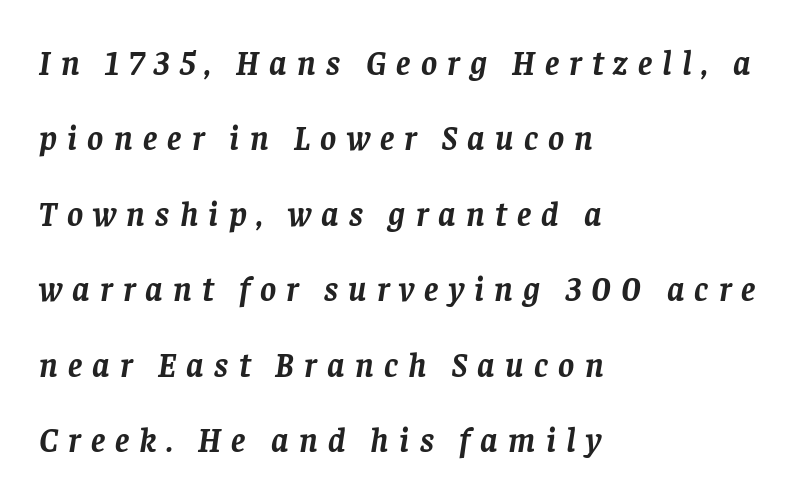
The image shows 34 px semibold serif type, italic (leaning right); set left-aligned, loose line spacing (2.22x), unusually wide letter spacing (+0.3 em), not underlined; low stroke contrast and a large x-height.
